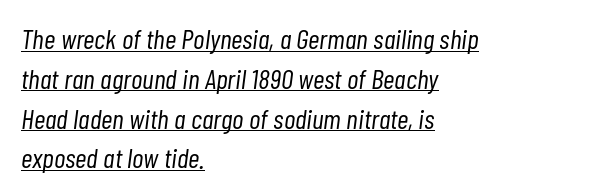
{"italic": "yes", "lean": "right", "slant_degrees": 7, "bold": "no", "weight": "light", "width": "condensed", "stroke_contrast": "low", "x_height": "medium", "monospaced": "no", "underline": "yes", "align": "left", "line_spacing": "normal", "line_spacing_ratio": 1.42, "letter_spacing": "normal", "letter_spacing_em": 0.0, "glyph_px": 28}
